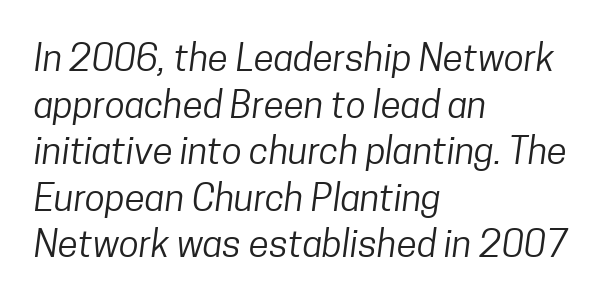
{"serif": "no", "bold": "no", "weight": "regular", "width": "condensed", "stroke_contrast": "low", "x_height": "medium", "monospaced": "no", "underline": "no", "align": "left", "line_spacing": "normal", "line_spacing_ratio": 1.26, "letter_spacing": "normal", "letter_spacing_em": 0.0, "glyph_px": 37}
